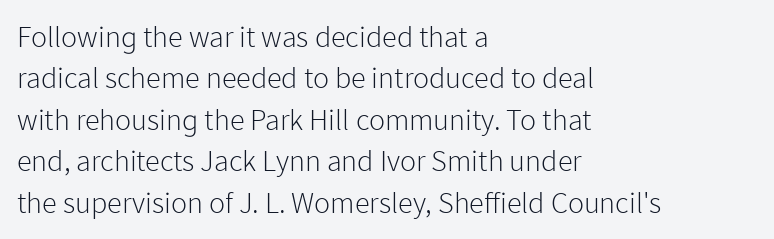
{"serif": "no", "italic": "no", "bold": "no", "weight": "light", "width": "normal", "stroke_contrast": "low", "x_height": "medium", "monospaced": "no", "underline": "no", "align": "left", "line_spacing": "normal", "line_spacing_ratio": 1.38, "letter_spacing": "normal", "letter_spacing_em": 0.0, "glyph_px": 30}
